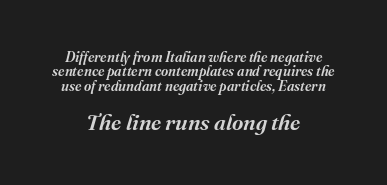
Q: Is the text italic (slanted)? A: Yes, it leans right by about 16 degrees.
Q: Is the text underlined? A: No.
Q: How is the paragraph aligned? A: Centered.
Q: Is the spacing between letters normal or unusually wide? A: Normal.
Q: Is the spacing between lines tight, normal or loose? A: Tight.
Q: Which block of text is set in a larger size, the first (top) or the second (bottom)? A: The second (bottom) one.
